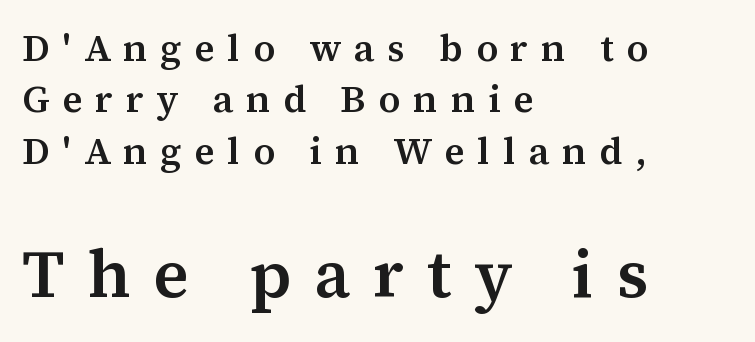
The image shows 67 px semibold serif type, upright; set left-aligned, normal line spacing (1.35x), unusually wide letter spacing (+0.34 em), not underlined; the second (bottom) block is 1.76x larger; medium stroke contrast and a medium x-height.
